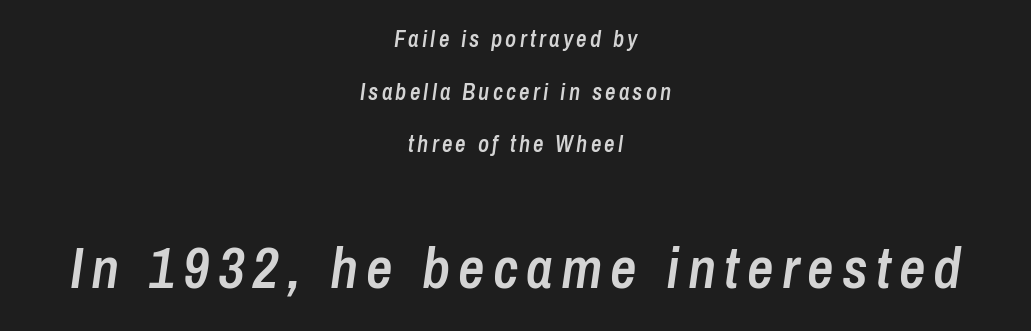
The glyphs have the mass of a demibold cut, below bold. The face used here is proportionally spaced, like ordinary book or web type. You could fit nearly another row in the gap between these rows. Underlining? Definitely not there.
